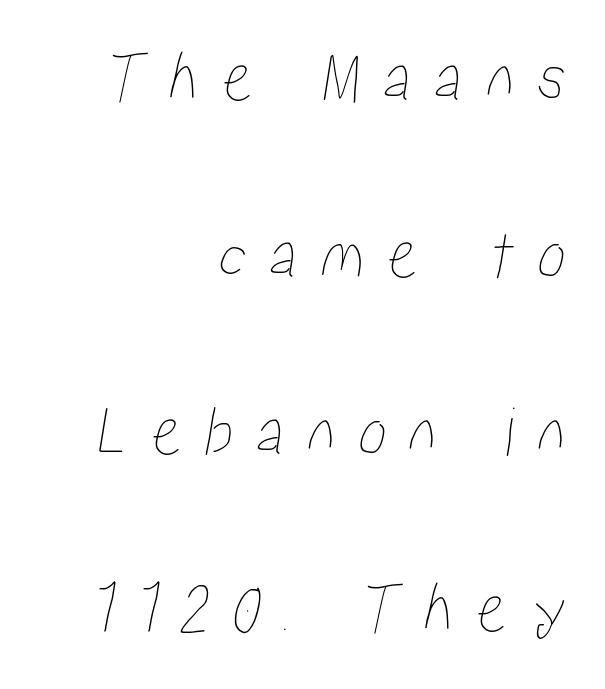
{"width": "condensed", "stroke_contrast": "low", "x_height": "medium", "monospaced": "no", "underline": "no", "align": "right", "line_spacing": "loose", "line_spacing_ratio": 2.46, "letter_spacing": "wide", "letter_spacing_em": 0.31, "glyph_px": 72}
